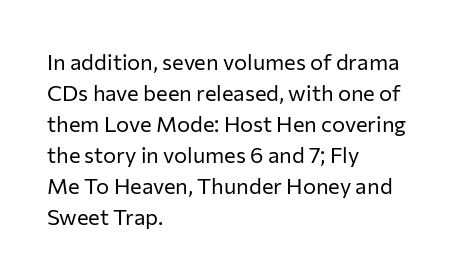
Q: Is the text bold? A: No.
Q: Is the text italic (slanted)? A: No, it is upright.
Q: Is the text underlined? A: No.
Q: How is the paragraph aligned? A: Left-aligned.
Q: Is the spacing between letters normal or unusually wide? A: Normal.
Q: Is the spacing between lines tight, normal or loose? A: Normal.
